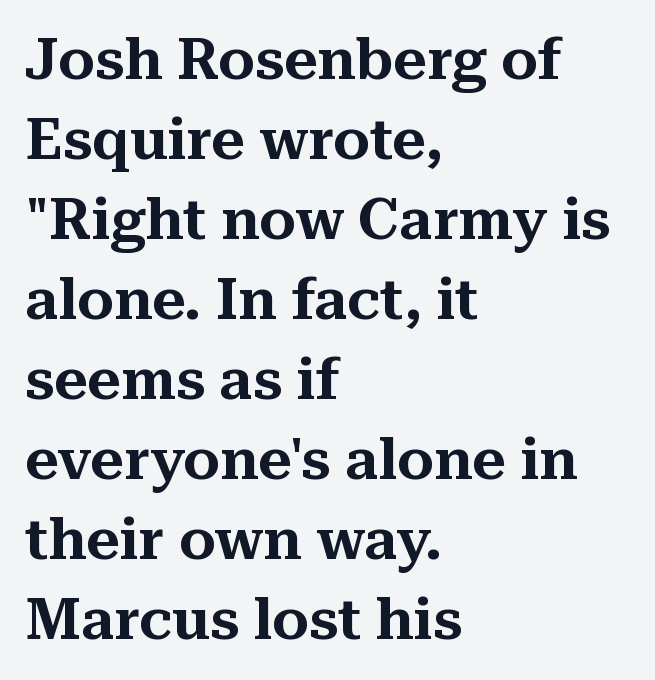
Q: Is the text italic (slanted)? A: No, it is upright.
Q: Is the typeface a serif or a sans-serif typeface? A: Serif.
Q: Is the text underlined? A: No.
Q: How is the paragraph aligned? A: Left-aligned.
Q: Is the spacing between letters normal or unusually wide? A: Normal.
Q: Is the spacing between lines tight, normal or loose? A: Normal.
Q: Width (condensed, normal, or wide)? A: Normal.
Q: Stroke contrast? A: Medium.
Q: x-height? A: Medium.
Q: Monospaced? A: No.
